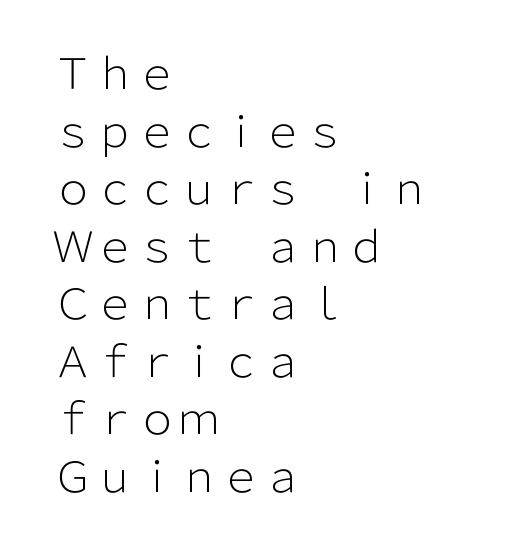
The image shows 42 px light sans-serif type, upright; set left-aligned, normal line spacing (1.37x), normal letter spacing, not underlined; low stroke contrast and a medium x-height.
